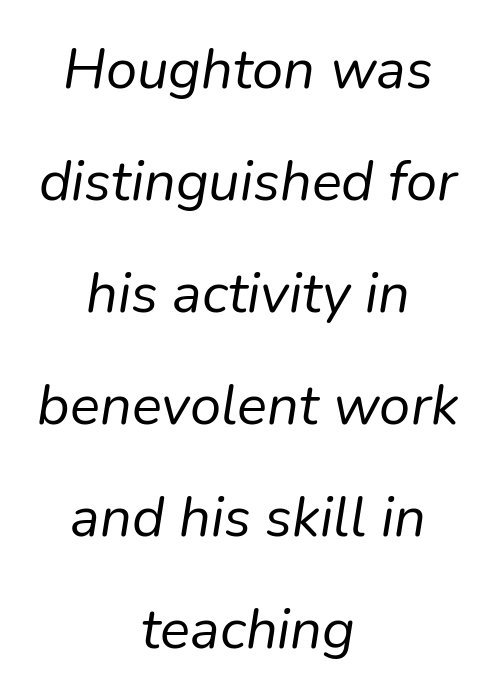
This is oblique type, the kind used for emphasis or titles. This sample is center-justified, so both line endings float freely. Do the characters align in a grid? No, the font is proportional. The type is set solid horizontally, with unmodified tracking.
